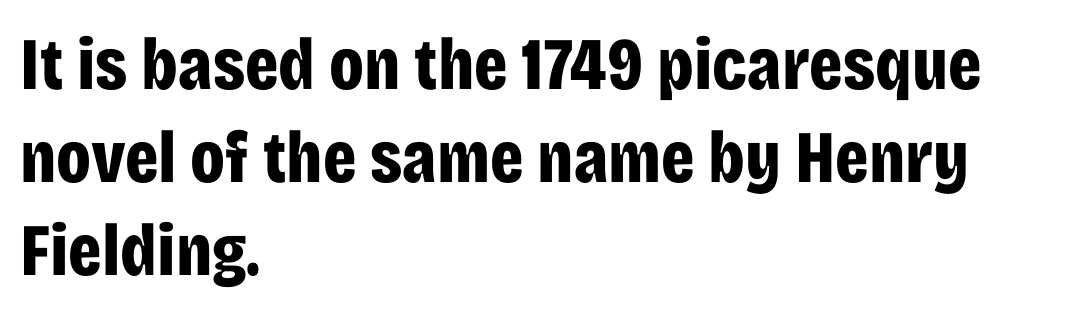
The axis of the letterforms is exactly vertical. The rendering uses a moderate line-height, typical for paragraphs. Does the weight exceed regular? Yes, all the way to bold. Words float on clear page, feet unadorned.
